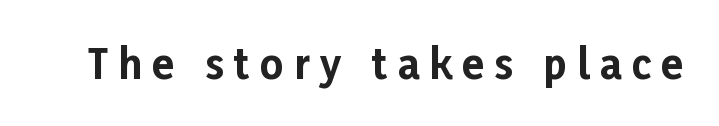
The image shows 40 px bold sans-serif type, upright; set unusually wide letter spacing (+0.26 em), not underlined; low stroke contrast and a medium x-height.
